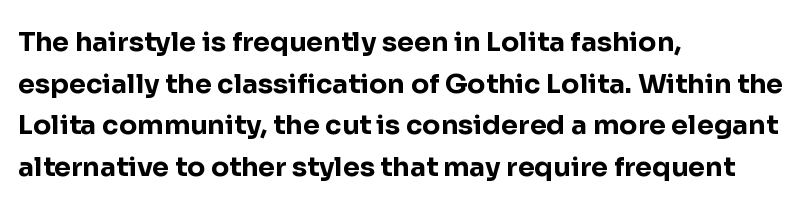
{"italic": "no", "bold": "yes", "underline": "no", "align": "left", "line_spacing": "normal", "line_spacing_ratio": 1.54, "letter_spacing": "normal", "letter_spacing_em": 0.0, "glyph_px": 27}
